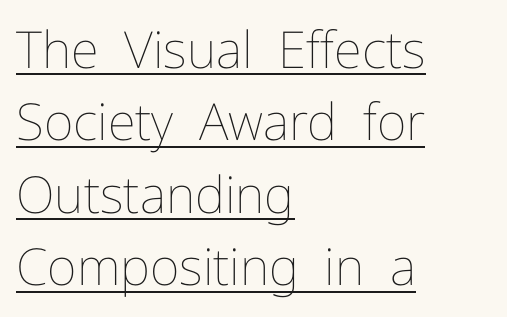
The image shows 51 px thin type, upright; set left-aligned, normal line spacing (1.42x), normal letter spacing, underlined; low stroke contrast and a medium x-height.
